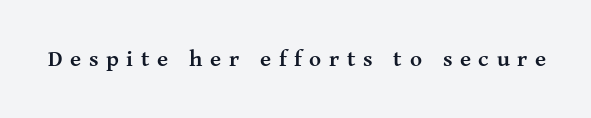
Q: Is the text bold? A: Yes.
Q: Is the text italic (slanted)? A: No, it is upright.
Q: Is the text underlined? A: No.
Q: Is the spacing between letters normal or unusually wide? A: Unusually wide.
